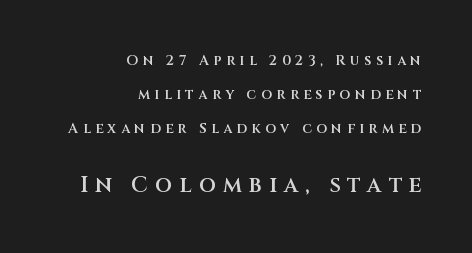
The image shows 22 px text type, upright; set right-aligned, loose line spacing (2.42x), unusually wide letter spacing (+0.32 em), not underlined; the second (bottom) block is 1.57x larger.
